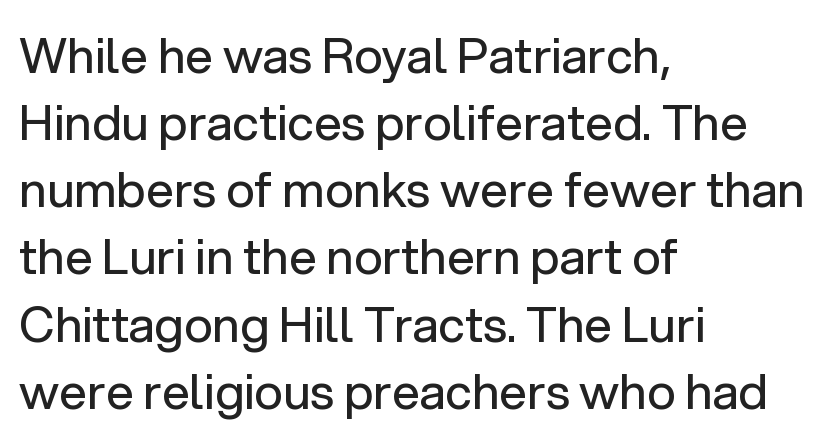
{"serif": "no", "italic": "no", "bold": "no", "weight": "regular", "width": "normal", "stroke_contrast": "low", "x_height": "medium", "monospaced": "no", "underline": "no", "align": "left", "line_spacing": "normal", "line_spacing_ratio": 1.37, "letter_spacing": "normal", "letter_spacing_em": 0.0, "glyph_px": 49}
